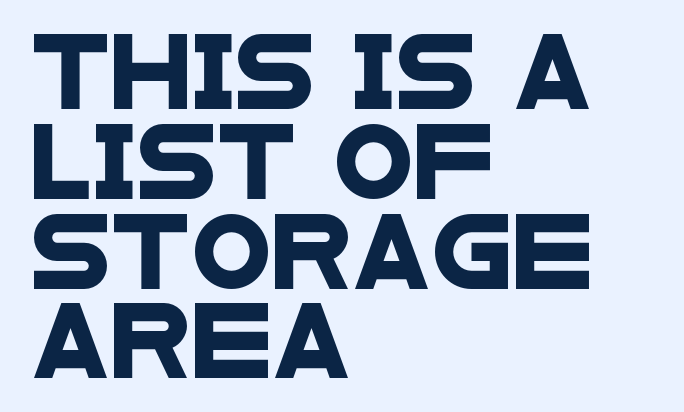
Q: Is the typeface a serif or a sans-serif typeface? A: Sans-serif.
Q: Is the text underlined? A: No.
Q: How is the paragraph aligned? A: Left-aligned.
Q: Is the spacing between letters normal or unusually wide? A: Normal.
Q: Width (condensed, normal, or wide)? A: Wide.
Q: Stroke contrast? A: Low.
Q: x-height? A: Large.
Q: Monospaced? A: No.
